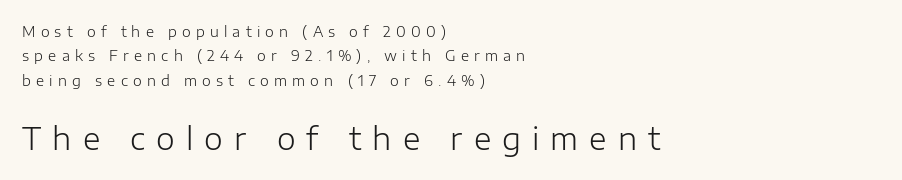
{"serif": "no", "italic": "no", "bold": "no", "weight": "light", "width": "normal", "stroke_contrast": "low", "x_height": "medium", "monospaced": "no", "underline": "no", "align": "left", "line_spacing_ratio": 1.75, "letter_spacing": "wide", "letter_spacing_em": 0.37, "larger_block": "second", "size_ratio": 2.14, "glyph_px": 30}
